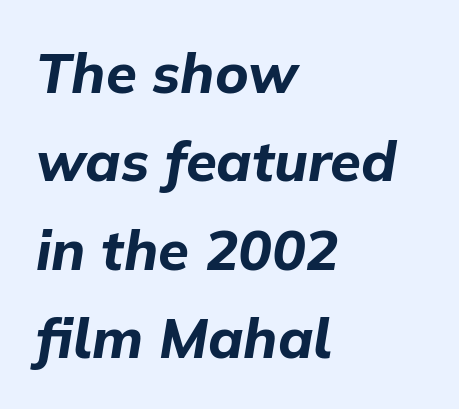
Emphasis-style slanted type is in use. The sample has been set heavy, in full bold. Is this a fixed-width face? No — the glyphs have proportional, varying widths. The passage is arranged the way most books set body copy — flush left.
